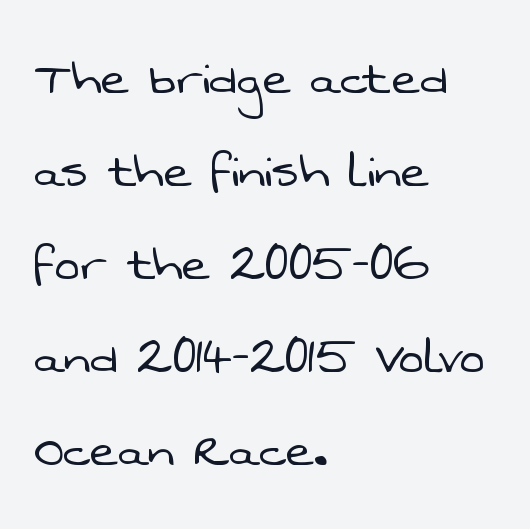
{"serif": "no", "bold": "no", "weight": "light", "width": "normal", "stroke_contrast": "low", "x_height": "medium", "monospaced": "no", "underline": "no", "align": "left", "line_spacing": "normal", "line_spacing_ratio": 1.55, "letter_spacing": "normal", "letter_spacing_em": 0.0, "glyph_px": 60}
